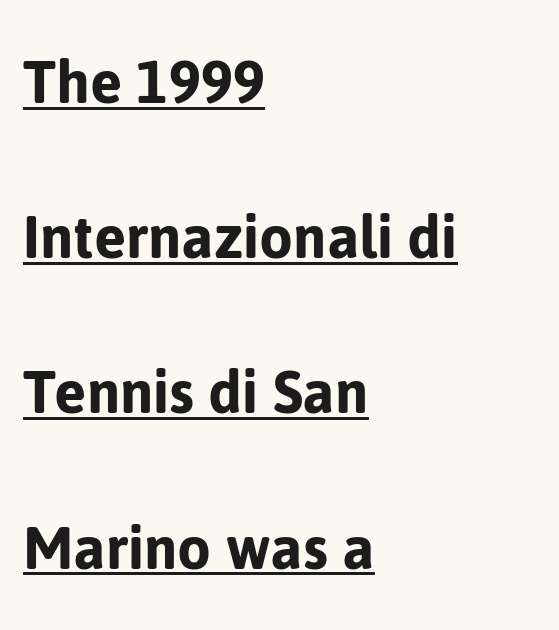
Looks like regular typesetting: each glyph gets only the width it needs. The text block is weighted toward the left margin, trailing off unevenly rightward. In terms of letterspacing, this is plain default setting. A typesetter would call this leading open, well beyond the default. The words here are underlined.
